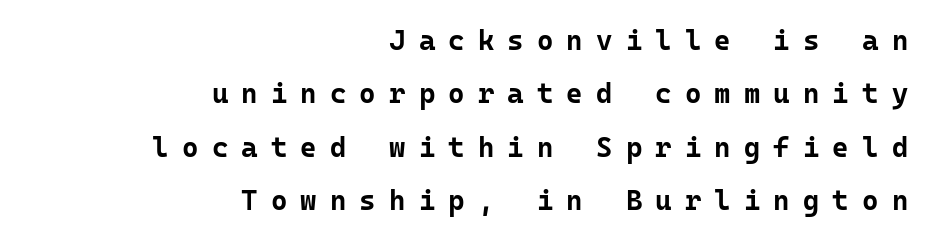
The paragraph has a hard right edge and a soft left edge. The space between consecutive lines is lavish. Just letters on the line, the space beneath them empty. The strokes are fattened all the way to bold.
